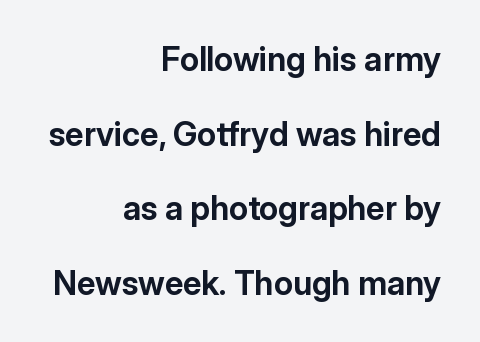
The image shows 33 px bold sans-serif type, upright; set right-aligned, loose line spacing (2.26x), normal letter spacing, not underlined; low stroke contrast and a medium x-height.
